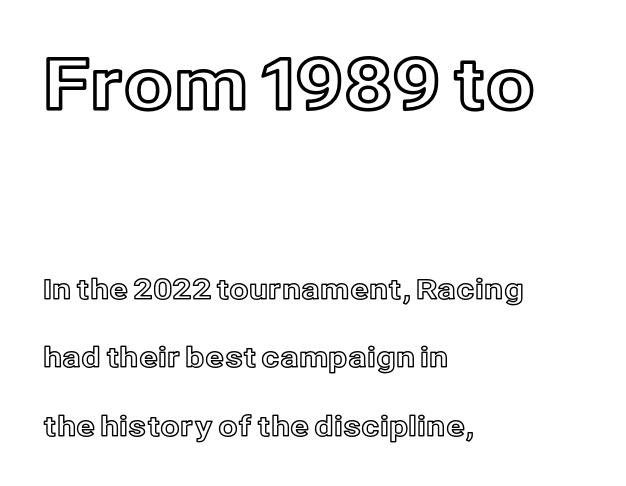
Inter-character spacing is left at the font's built-in metrics. The rendering uses natural spacing where letterforms have individual widths. A clean baseline with only descenders dipping below it. If you measured baseline to baseline, you'd find a long distance. The lettering holds an erect, upright posture throughout. The passage shown begins with its larger block and ends with its smaller one.
